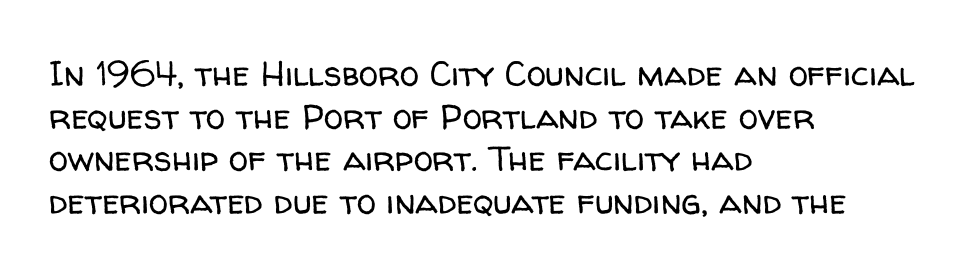
{"serif": "no", "italic": "no", "bold": "no", "weight": "regular", "width": "normal", "stroke_contrast": "low", "x_height": "medium", "monospaced": "no", "underline": "no", "align": "left", "line_spacing_ratio": 1.22, "letter_spacing": "normal", "letter_spacing_em": 0.0, "glyph_px": 35}
